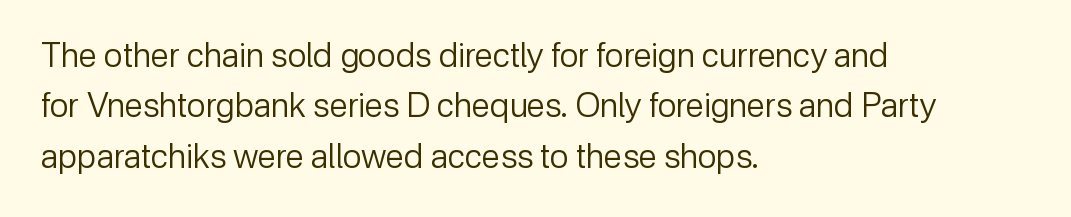
The image shows 33 px regular-weight sans-serif type, upright; set left-aligned, normal line spacing (1.53x), normal letter spacing, not underlined; low stroke contrast and a medium x-height.
